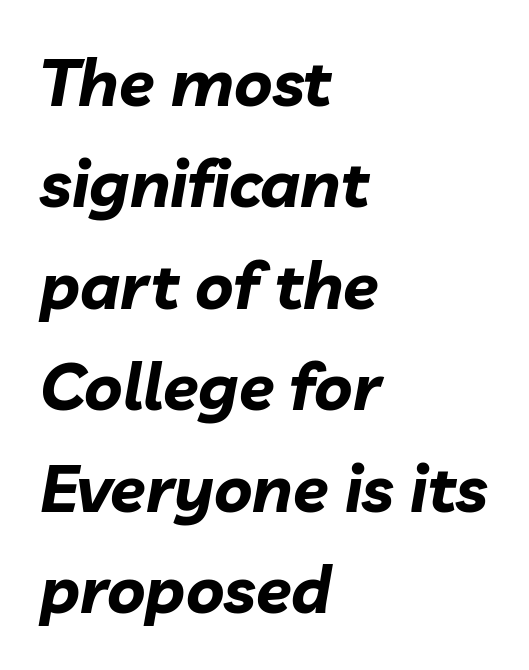
Q: Is the text bold? A: Yes.
Q: Is the text italic (slanted)? A: Yes, it leans right by about 10 degrees.
Q: Is the text underlined? A: No.
Q: How is the paragraph aligned? A: Left-aligned.
Q: Is the spacing between letters normal or unusually wide? A: Normal.
Q: Is the spacing between lines tight, normal or loose? A: Normal.
Q: Width (condensed, normal, or wide)? A: Normal.
Q: Stroke contrast? A: Low.
Q: x-height? A: Medium.
Q: Monospaced? A: No.
